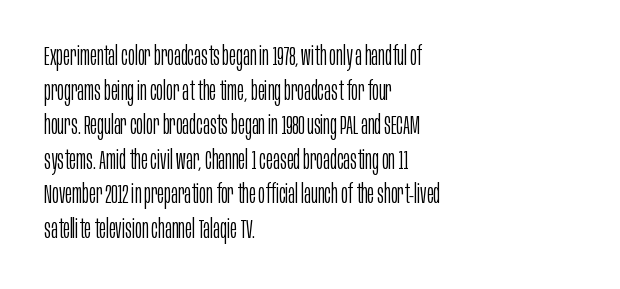
{"italic": "no", "bold": "no", "underline": "no", "align": "left", "line_spacing": "normal", "line_spacing_ratio": 1.33, "letter_spacing": "normal", "letter_spacing_em": 0.0, "glyph_px": 26}
